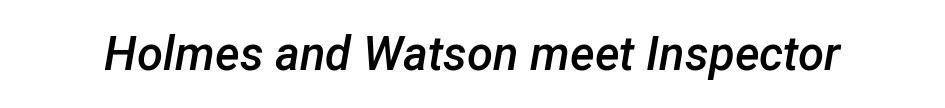
{"italic": "yes", "lean": "right", "slant_degrees": 12, "bold": "semi", "weight": "semibold", "width": "normal", "stroke_contrast": "low", "x_height": "medium", "monospaced": "no", "underline": "no", "letter_spacing": "normal", "letter_spacing_em": 0.0, "glyph_px": 47}
